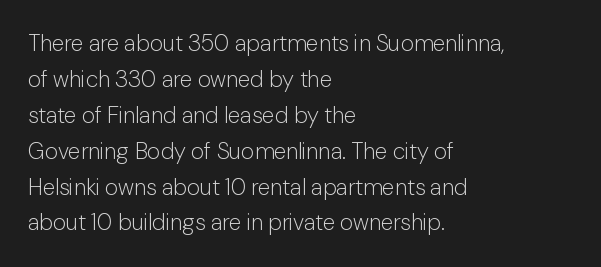
Q: Is the text bold? A: No.
Q: Is the text italic (slanted)? A: No, it is upright.
Q: Is the text underlined? A: No.
Q: How is the paragraph aligned? A: Left-aligned.
Q: Is the spacing between letters normal or unusually wide? A: Normal.
Q: Is the spacing between lines tight, normal or loose? A: Normal.
